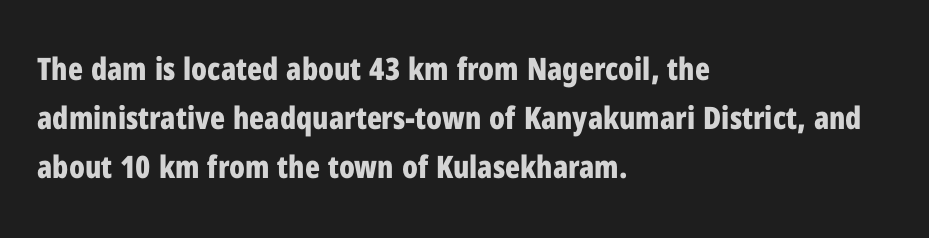
Q: Is the text bold? A: Yes.
Q: Is the text italic (slanted)? A: No, it is upright.
Q: Is the typeface a serif or a sans-serif typeface? A: Sans-serif.
Q: Is the text underlined? A: No.
Q: How is the paragraph aligned? A: Left-aligned.
Q: Is the spacing between letters normal or unusually wide? A: Normal.
Q: Is the spacing between lines tight, normal or loose? A: Normal.
Q: Width (condensed, normal, or wide)? A: Condensed.
Q: Stroke contrast? A: Low.
Q: x-height? A: Medium.
Q: Monospaced? A: No.
